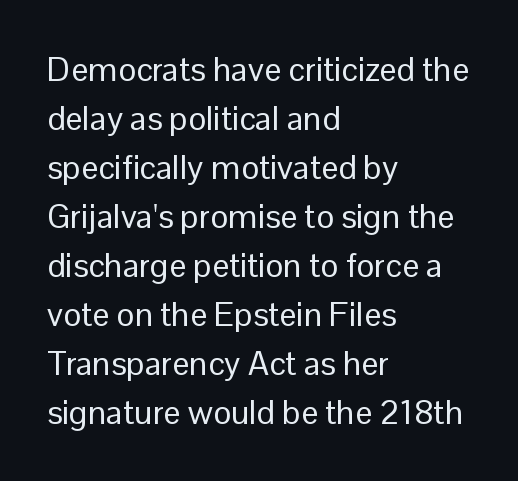
The image shows 34 px regular-weight sans-serif type, upright; set left-aligned, normal line spacing (1.44x), normal letter spacing, not underlined; low stroke contrast and a medium x-height.
